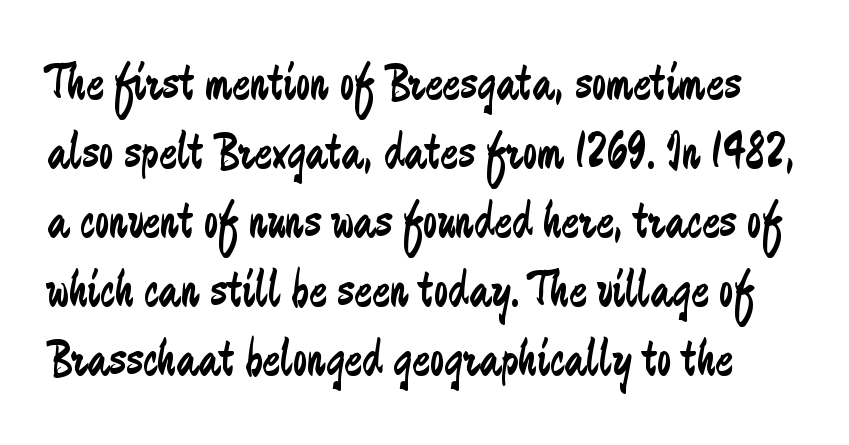
The image shows 53 px regular-weight, condensed sans-serif type; set normal line spacing (1.3x), normal letter spacing, not underlined; low stroke contrast and a small x-height.
